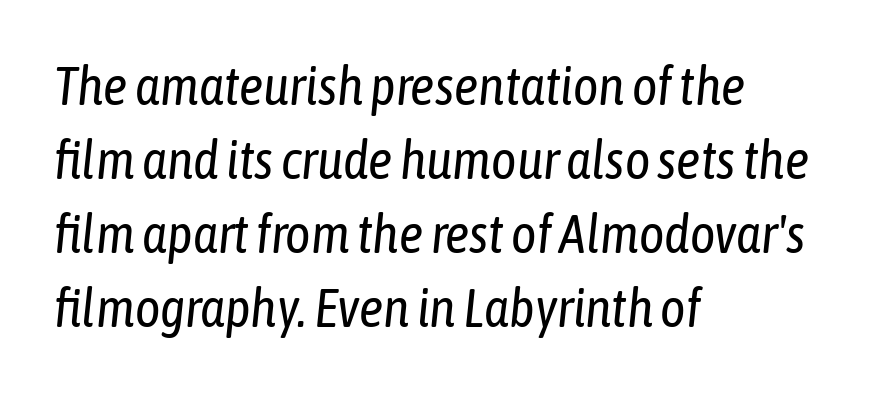
The image shows 54 px regular-weight, condensed type, italic (leaning right); set left-aligned, normal line spacing (1.37x), normal letter spacing, not underlined; low stroke contrast and a medium x-height.
